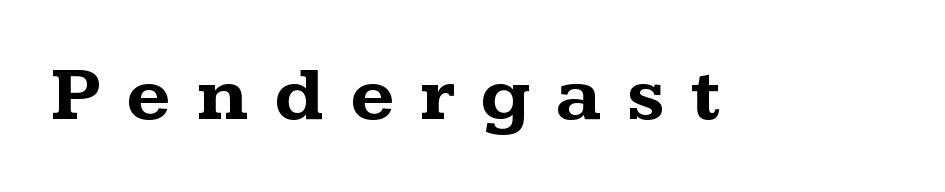
In terms of letterspacing, this is a distinctly airy, spread setting. A typesetter would call this proportional, since set widths differ per character. Does the weight exceed regular? Yes, all the way to bold. The designer went with a serif here, giving each stem small feet. A roman cut, with each character standing at attention.
